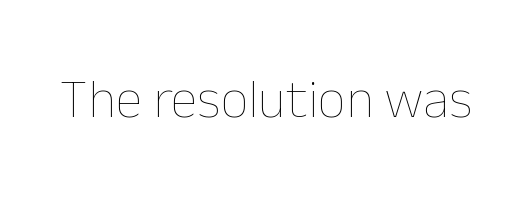
{"italic": "no", "bold": "no", "weight": "thin", "width": "normal", "stroke_contrast": "low", "x_height": "medium", "monospaced": "no", "underline": "no", "letter_spacing": "normal", "letter_spacing_em": 0.0, "glyph_px": 55}
